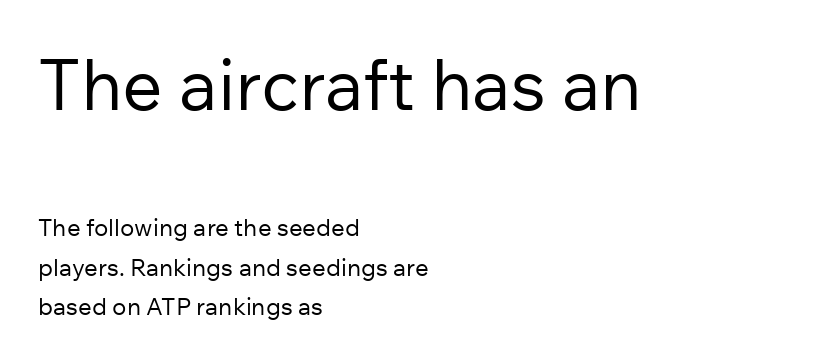
These lines were composed using upright roman letters. Grotesque or geometric, the face here clearly has no serifs. Caption: standard tracking, unaltered. If you measured baseline to baseline, you'd find a middling distance. The passage shown is typed in a proportional face where columns would drift.
